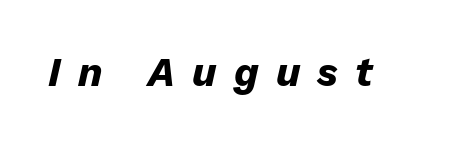
The image shows 40 px heavy type, italic (leaning right); set unusually wide letter spacing (+0.43 em), not underlined; low stroke contrast and a medium x-height.
